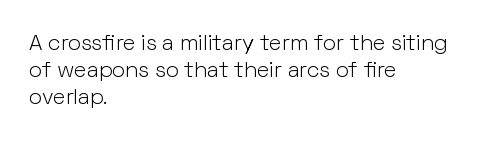
Q: Is the text bold? A: No.
Q: Is the text italic (slanted)? A: No, it is upright.
Q: Is the text underlined? A: No.
Q: How is the paragraph aligned? A: Left-aligned.
Q: Is the spacing between letters normal or unusually wide? A: Normal.
